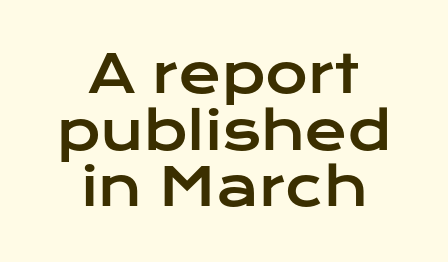
Q: Is the text italic (slanted)? A: No, it is upright.
Q: Is the typeface a serif or a sans-serif typeface? A: Sans-serif.
Q: Is the text underlined? A: No.
Q: How is the paragraph aligned? A: Centered.
Q: Is the spacing between letters normal or unusually wide? A: Normal.
Q: Is the spacing between lines tight, normal or loose? A: Tight.
Q: Width (condensed, normal, or wide)? A: Wide.
Q: Stroke contrast? A: Low.
Q: x-height? A: Medium.
Q: Monospaced? A: No.
